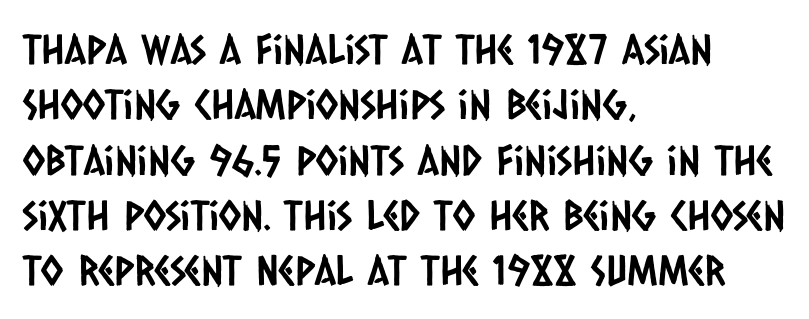
You can tell from the bare stems that sans-serif type was used. The face used here is proportionally spaced, like ordinary book or web type. The tracking reads as untouched default to a designer's eye. This sample keeps an unexceptional amount of space between lines. Descenders hang freely into open space.
